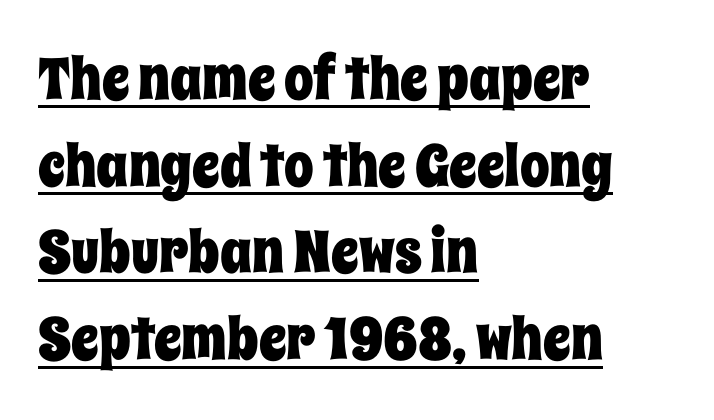
The letters stand straight up with perfectly vertical stems. Left-aligned paragraph, ragged on the right. The rendering uses natural spacing where letterforms have individual widths. In terms of leading, this rendering sits right in the middle. What decoration does the sample have? An underline. Words appear dense and cohesive because spacing is normal.
